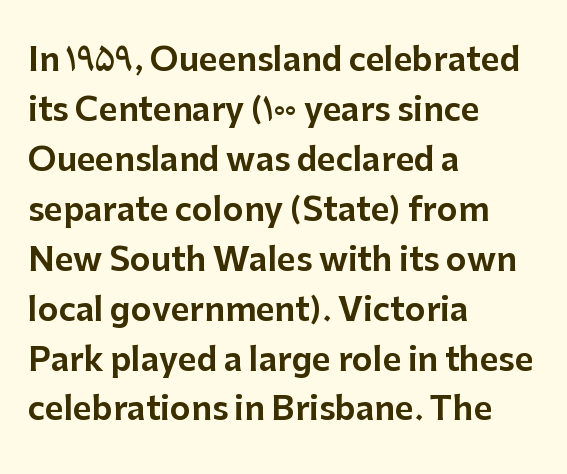
The image shows 32 px sans-serif type, upright; set left-aligned, normal line spacing (1.56x), normal letter spacing, not underlined; low stroke contrast and a medium x-height.
